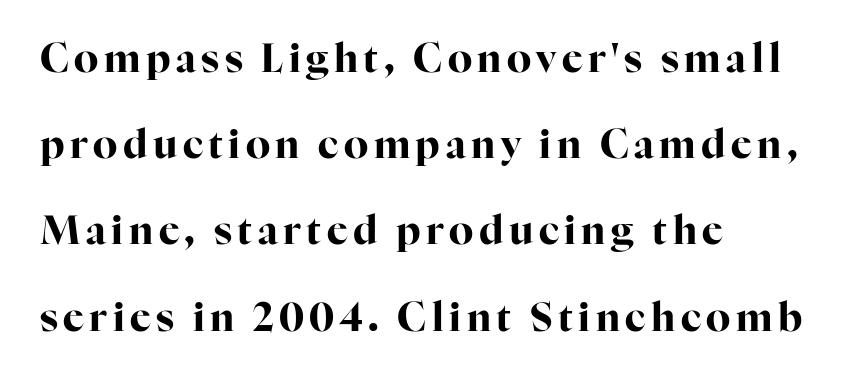
In terms of posture, this sample is upright. The typeface chosen for these lines features serifs. Which margin do the lines hug? The left one — the right edge is uneven. The space beneath each line is pristine and unruled. Looks like regular typesetting: each glyph gets only the width it needs.
